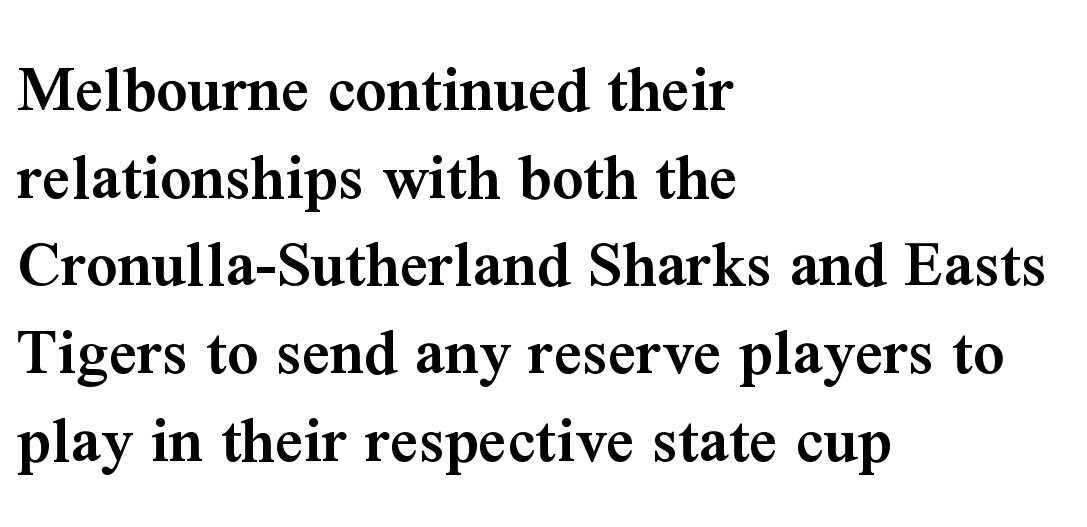
Q: Is the text bold? A: Semi-bold.
Q: Is the text italic (slanted)? A: No, it is upright.
Q: Is the typeface a serif or a sans-serif typeface? A: Serif.
Q: Is the text underlined? A: No.
Q: How is the paragraph aligned? A: Left-aligned.
Q: Is the spacing between letters normal or unusually wide? A: Normal.
Q: Is the spacing between lines tight, normal or loose? A: Normal.
Q: Width (condensed, normal, or wide)? A: Normal.
Q: Stroke contrast? A: Medium.
Q: x-height? A: Medium.
Q: Monospaced? A: No.
